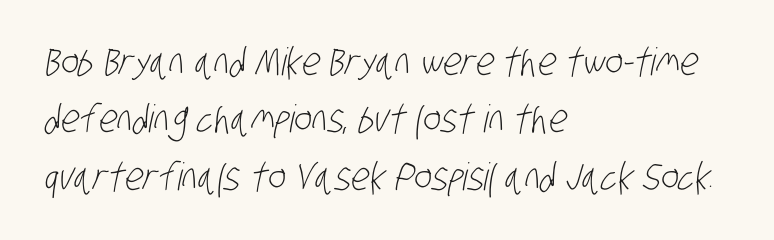
The image shows 38 px light, condensed sans-serif type; set left-aligned, normal line spacing (1.51x), normal letter spacing, not underlined; low stroke contrast and a large x-height.
